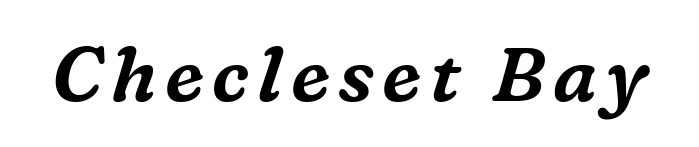
A serif font was chosen for this passage. The foot of each line stays bare and open. The passage shown is typed in a proportional face where columns would drift. The specimen reads as italic at a glance.
